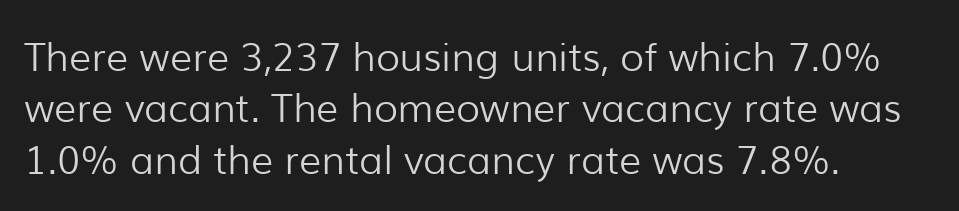
Weight: not bold — regular or lighter. Clear beneath every line of the passage. Regular leading. Layout note: lines flush left.
